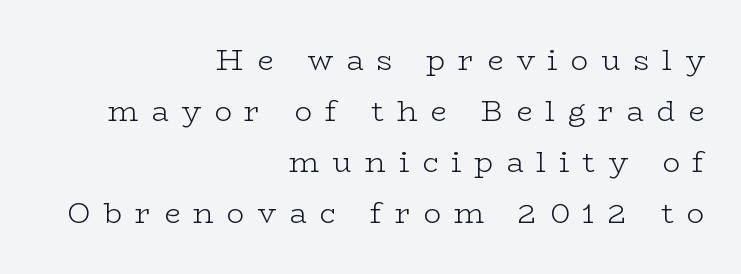
The image shows 29 px light, wide serif type, upright; set right-aligned, line spacing 1.76x, unusually wide letter spacing (+0.45 em), not underlined; low stroke contrast and a medium x-height.
